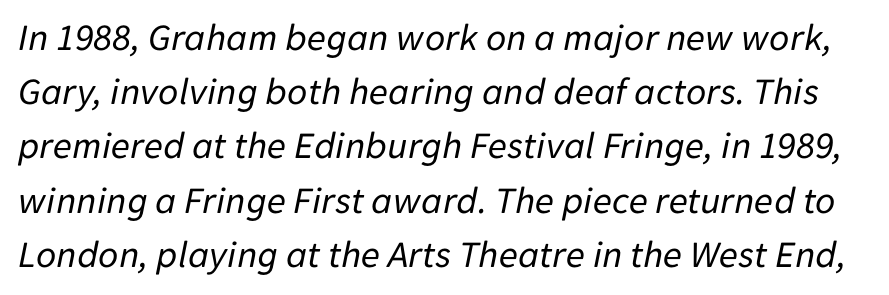
These lines keep a tight, regular rhythm from letter to letter. Regular leading. This sample has the flowing, uneven cadence of proportional lettering. No heavy texture on the line: the type isn't bold. Characters are canted at an angle relative to the baseline's perpendicular. No word sits above an underline.
